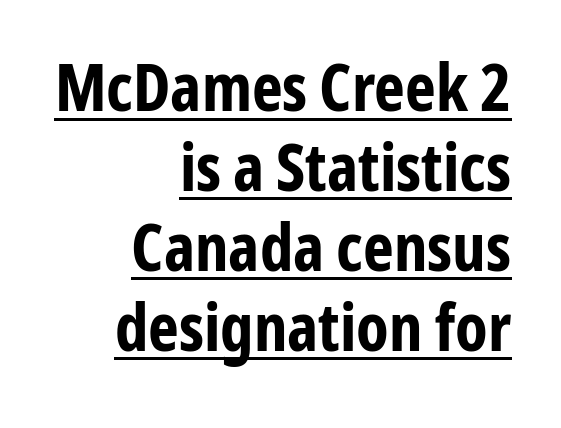
Pretty heavy lettering here — definitely bold. Is the block centered? No — it sits flush against the right margin. Each letter keeps its own natural width here, so spacing adapts to shape. Serif or sans? Sans — the stroke terminals are bare. The font's upright variant was chosen for this text. This sample carries an underscore along the baseline area.
